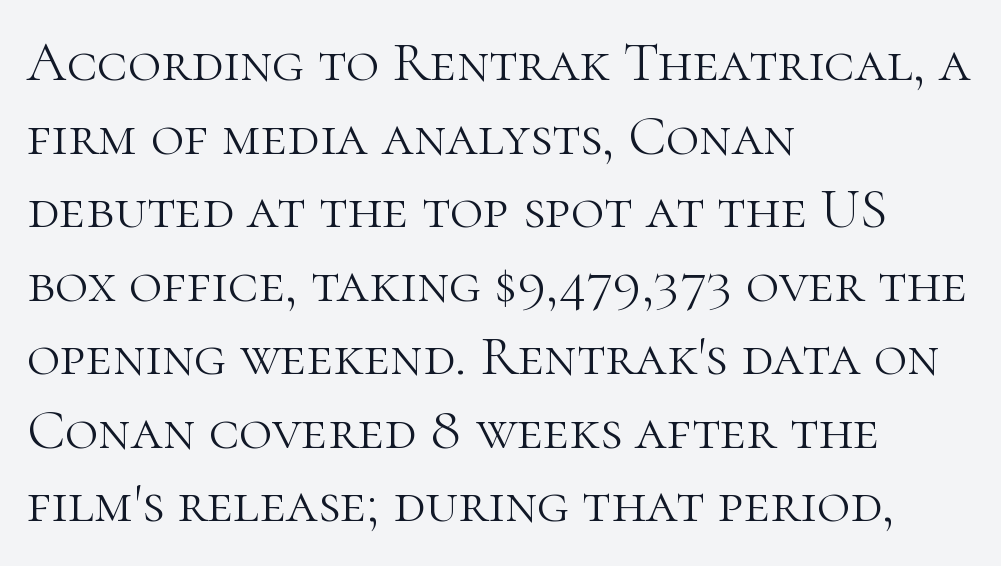
The image shows 57 px light serif type, upright; set left-aligned, normal line spacing (1.29x), normal letter spacing, not underlined; high stroke contrast and a medium x-height.
